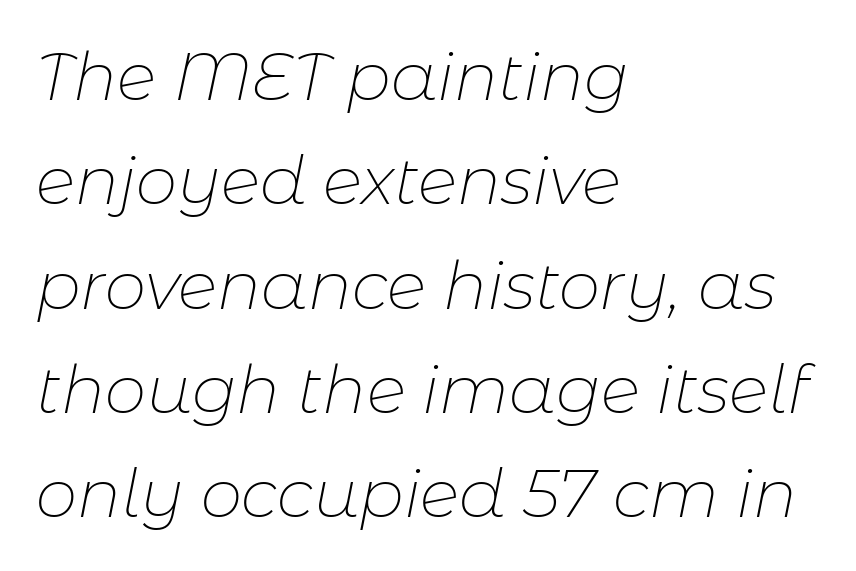
Q: Is the text bold? A: No.
Q: Is the text italic (slanted)? A: Yes, it leans right by about 11 degrees.
Q: Is the text underlined? A: No.
Q: How is the paragraph aligned? A: Left-aligned.
Q: Is the spacing between letters normal or unusually wide? A: Normal.
Q: Is the spacing between lines tight, normal or loose? A: Normal.
Q: Width (condensed, normal, or wide)? A: Normal.
Q: Stroke contrast? A: Low.
Q: x-height? A: Medium.
Q: Monospaced? A: No.
